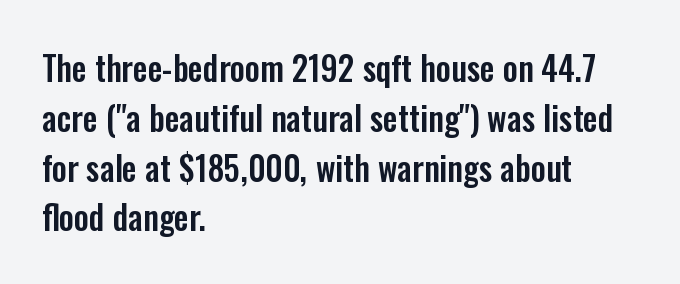
Ordinary non-slanted type is in use. The designer went with a sans here, leaving each stem footless. A classic flush-left, rag-right setting is used for this passage. Glyph-to-glyph distance matches everyday printed text. Beneath every word, the page is bare.
